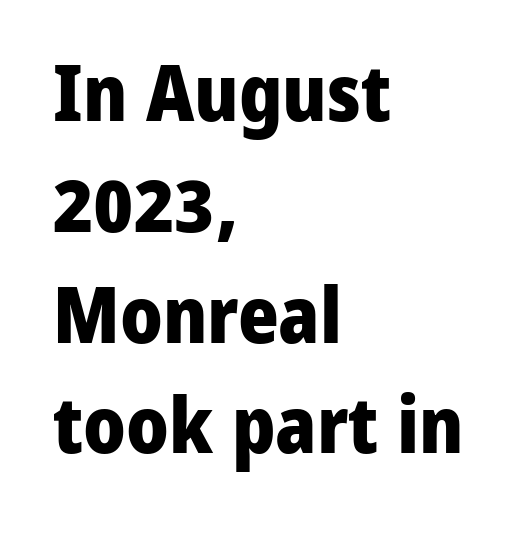
Q: Is the text bold? A: Yes.
Q: Is the text italic (slanted)? A: No, it is upright.
Q: Is the typeface a serif or a sans-serif typeface? A: Sans-serif.
Q: Is the text underlined? A: No.
Q: How is the paragraph aligned? A: Left-aligned.
Q: Is the spacing between letters normal or unusually wide? A: Normal.
Q: Is the spacing between lines tight, normal or loose? A: Normal.
Q: Width (condensed, normal, or wide)? A: Normal.
Q: Stroke contrast? A: Low.
Q: x-height? A: Medium.
Q: Monospaced? A: No.
